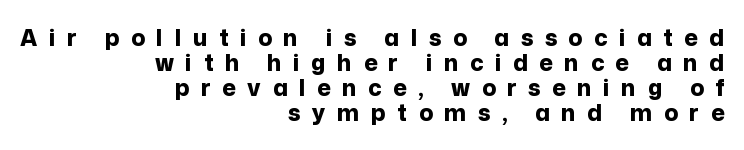
Q: Is the text bold? A: Yes.
Q: Is the text italic (slanted)? A: No, it is upright.
Q: Is the text underlined? A: No.
Q: How is the paragraph aligned? A: Right-aligned.
Q: Is the spacing between letters normal or unusually wide? A: Unusually wide.
Q: Is the spacing between lines tight, normal or loose? A: Tight.
